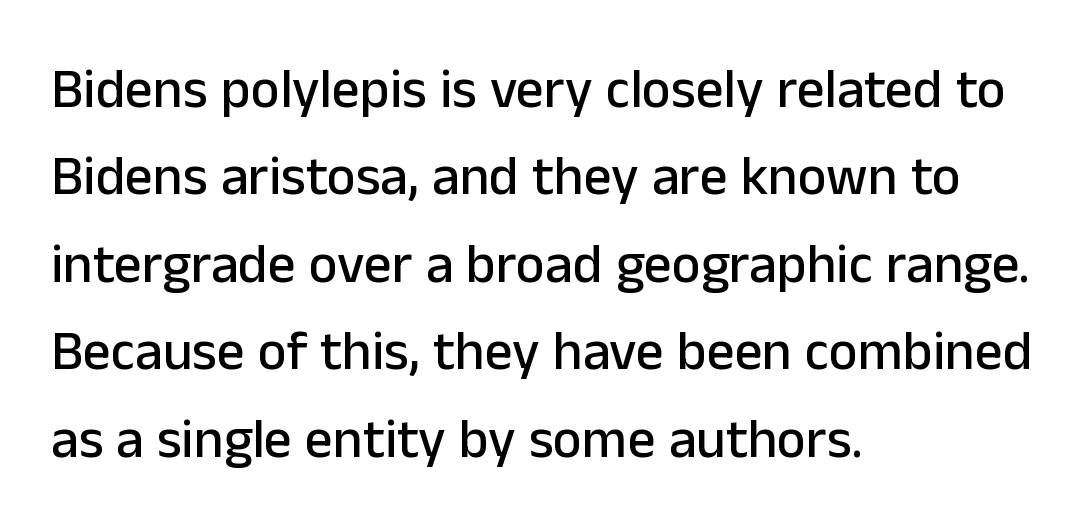
The lettering holds an erect, upright posture throughout. These lines are rendered in a variable-pitch font. The space beneath each line is pristine and unruled. A student would call this left alignment; a typographer would say flush left, rag right. The letters sit at their default tracking, neither squeezed nor spread. These lines are composed in type without serifs.
